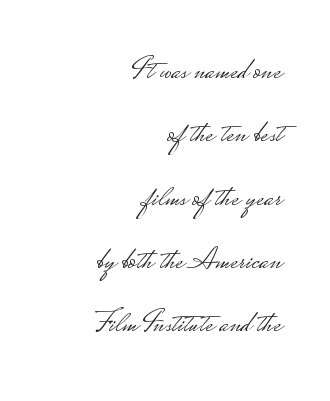
Caption: multi-line text, flush right, ragged left. Think of a printed novel: that variable character pitch is what you see here. Baseline-to-baseline distance is far greater than the letter height. Check under the words: just untouched page. Letters have the restrained weight of plain body copy at most.
